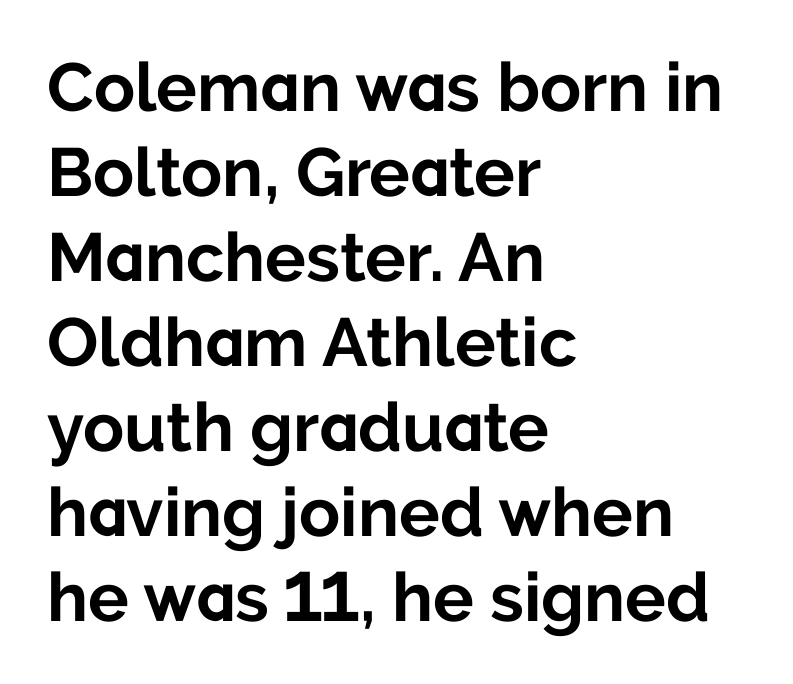
The specimen omits any rule beneath the text block's lines. Here the designer chose a conventional face with non-uniform glyph widths. This rendering employs a face without finishing strokes, i.e., a sans-serif. What weight is shown? A full bold with thick strokes.
